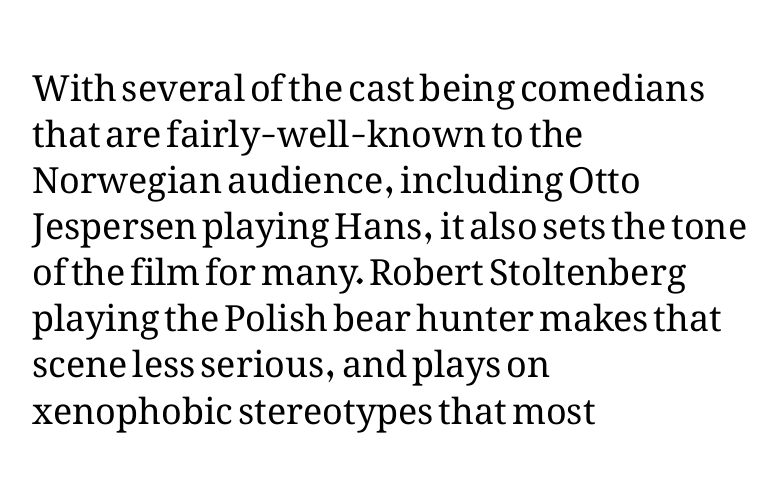
Q: Is the text bold? A: No.
Q: Is the text italic (slanted)? A: No, it is upright.
Q: Is the text underlined? A: No.
Q: How is the paragraph aligned? A: Left-aligned.
Q: Is the spacing between letters normal or unusually wide? A: Normal.
Q: Is the spacing between lines tight, normal or loose? A: Normal.
Q: Width (condensed, normal, or wide)? A: Normal.
Q: Stroke contrast? A: Medium.
Q: x-height? A: Medium.
Q: Monospaced? A: No.
